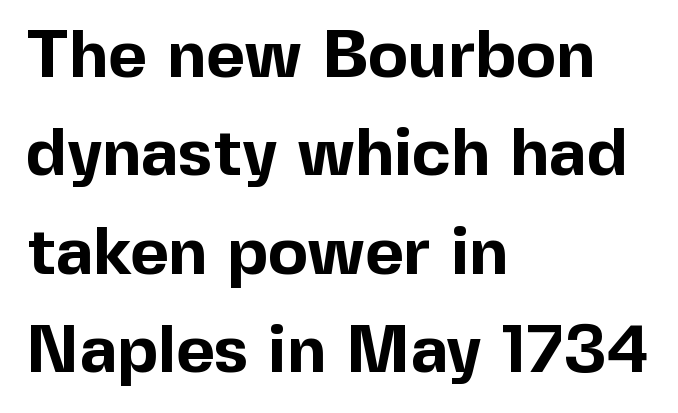
{"serif": "no", "italic": "no", "bold": "yes", "weight": "bold", "width": "normal", "x_height": "medium", "monospaced": "no", "underline": "no", "align": "left", "line_spacing": "normal", "line_spacing_ratio": 1.47, "letter_spacing": "normal", "letter_spacing_em": 0.0, "glyph_px": 67}
